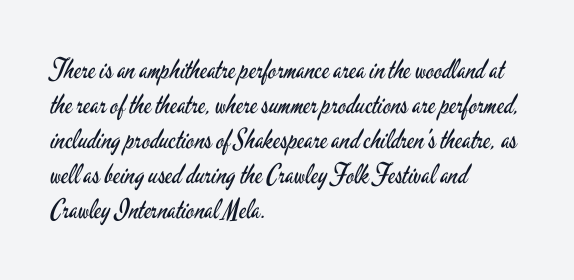
{"bold": "no", "underline": "no", "align": "left", "line_spacing": "normal", "line_spacing_ratio": 1.3, "letter_spacing": "normal", "letter_spacing_em": 0.0, "glyph_px": 27}
